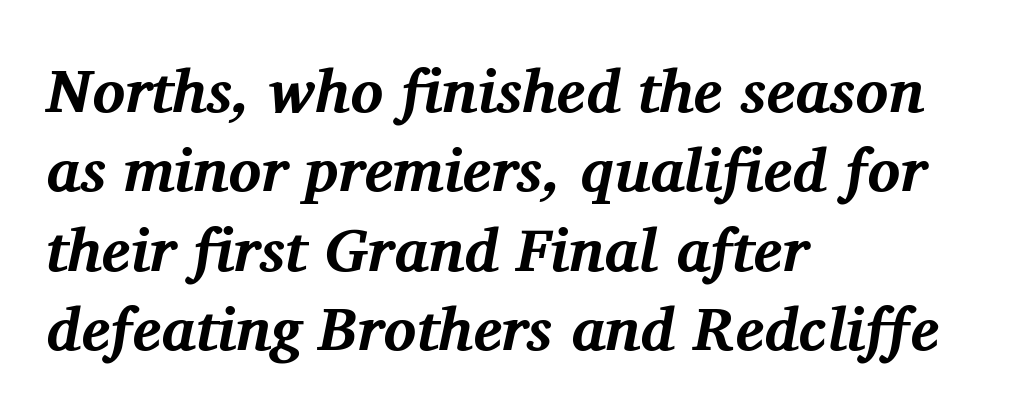
The image shows 61 px bold serif type, italic (leaning right); set left-aligned, normal line spacing (1.3x), normal letter spacing, not underlined; medium stroke contrast and a medium x-height.
